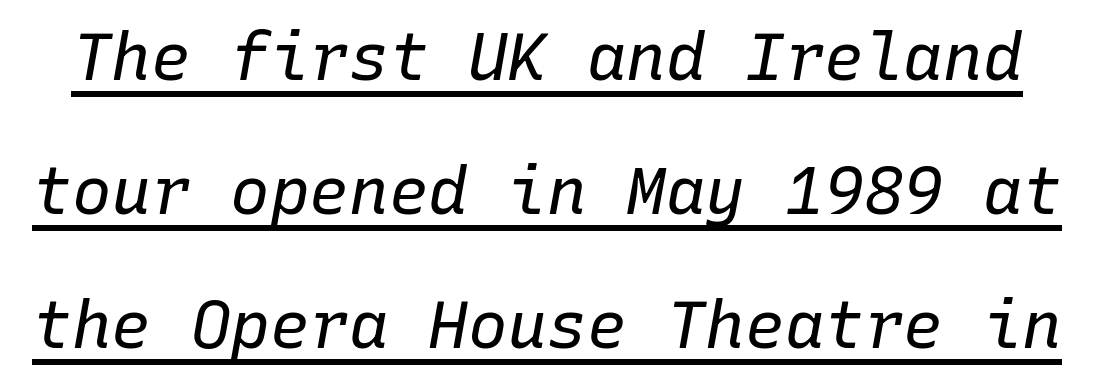
Bold? No — there's no thickening of the strokes. Do the characters align in a grid? Yes, the font is monospaced. Is the type slanted? Yes — the strokes lean at a clear angle. The glyphs are accompanied by a horizontal stroke just below them. Loosely led — the rows are spread out. Characters follow at the spacing the type designer built in.
